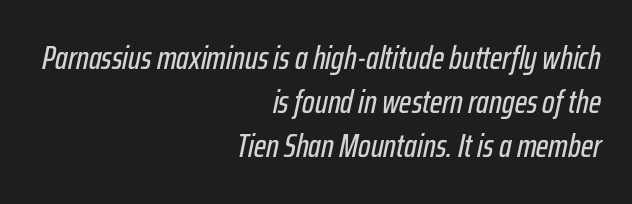
The image shows 33 px condensed type, italic (leaning right); set right-aligned, normal line spacing (1.34x), normal letter spacing, not underlined; low stroke contrast and a medium x-height.
